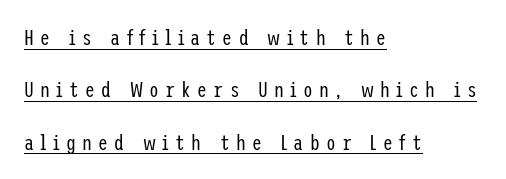
Q: Is the text bold? A: No.
Q: Is the text italic (slanted)? A: No, it is upright.
Q: Is the text underlined? A: Yes.
Q: How is the paragraph aligned? A: Left-aligned.
Q: Is the spacing between letters normal or unusually wide? A: Unusually wide.
Q: Is the spacing between lines tight, normal or loose? A: Loose.
